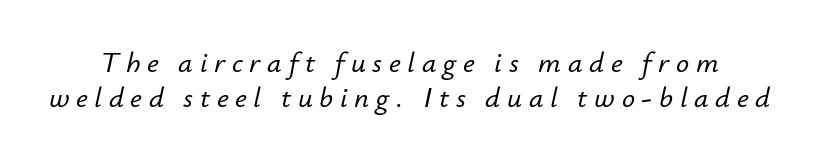
Lines of text with bare space underneath. Observe the lean: these are italic letterforms. Compared with typical body copy, the letter spacing here is much looser. Each letter keeps its own natural width here, so spacing adapts to shape.
